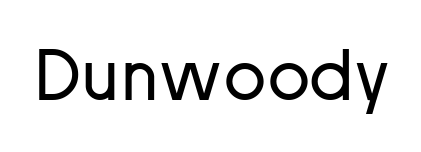
Proportional: the letters do not fall into vertical columns. The passage shown is not bold in any degree. Examine the stroke ends and you'll find no serifs. Each row of text sits above clean, open space. No extra tracking has been applied to these lines. In terms of posture, this sample is upright.
